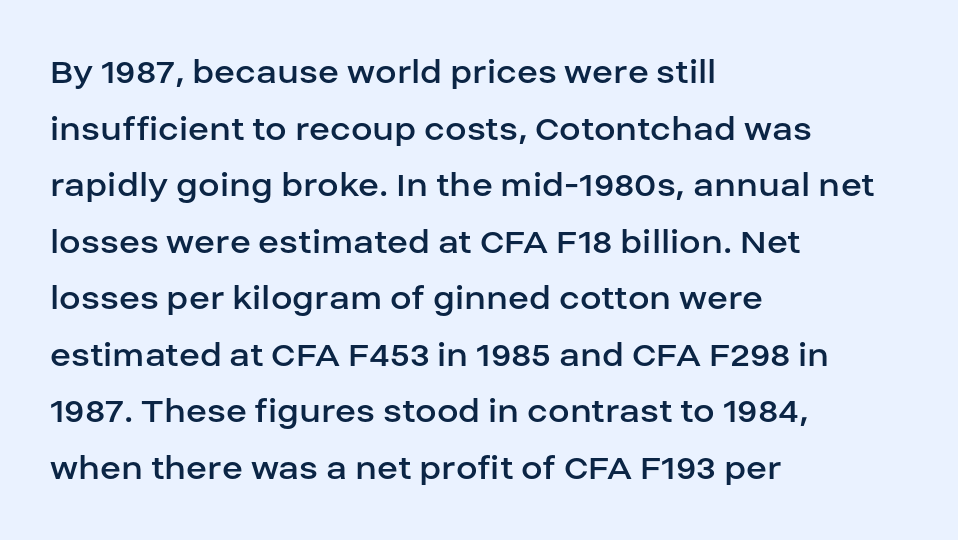
Q: Is the text bold? A: No.
Q: Is the text italic (slanted)? A: No, it is upright.
Q: Is the typeface a serif or a sans-serif typeface? A: Sans-serif.
Q: Is the text underlined? A: No.
Q: How is the paragraph aligned? A: Left-aligned.
Q: Is the spacing between letters normal or unusually wide? A: Normal.
Q: Is the spacing between lines tight, normal or loose? A: Normal.
Q: Width (condensed, normal, or wide)? A: Normal.
Q: Stroke contrast? A: Low.
Q: x-height? A: Large.
Q: Monospaced? A: No.
